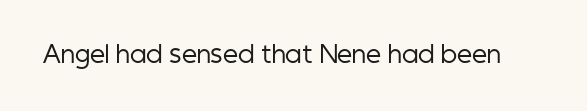
The image shows 24 px text type, upright; set normal letter spacing, not underlined.
